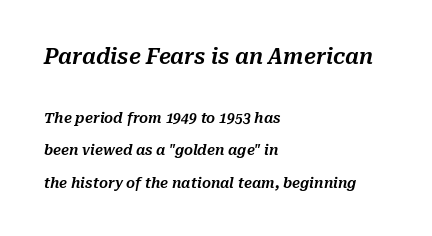
The image shows 21 px text type, italic (leaning right); set left-aligned, loose line spacing (2.33x), normal letter spacing, not underlined; the first (top) block is 1.5x larger.
